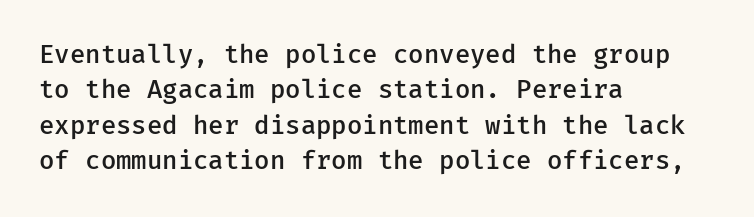
The image shows 25 px text type, upright; set left-aligned, normal line spacing (1.42x), normal letter spacing, not underlined.
